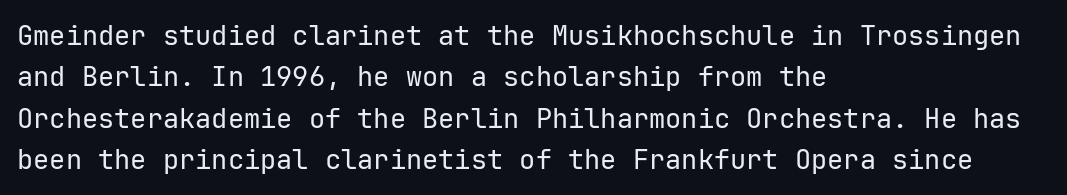
{"italic": "no", "bold": "no", "underline": "no", "align": "left", "line_spacing": "normal", "line_spacing_ratio": 1.53, "letter_spacing": "normal", "letter_spacing_em": 0.0, "glyph_px": 27}
